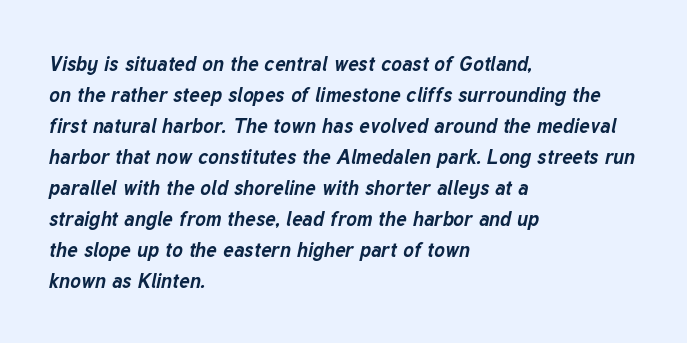
Q: Is the text bold? A: Yes.
Q: Is the text italic (slanted)? A: Yes, it leans right by about 12 degrees.
Q: Is the text underlined? A: No.
Q: How is the paragraph aligned? A: Left-aligned.
Q: Is the spacing between letters normal or unusually wide? A: Normal.
Q: Is the spacing between lines tight, normal or loose? A: Normal.
